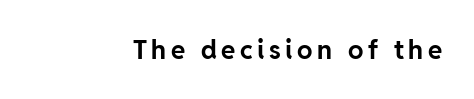
Q: Is the text bold? A: Yes.
Q: Is the text italic (slanted)? A: No, it is upright.
Q: Is the text underlined? A: No.
